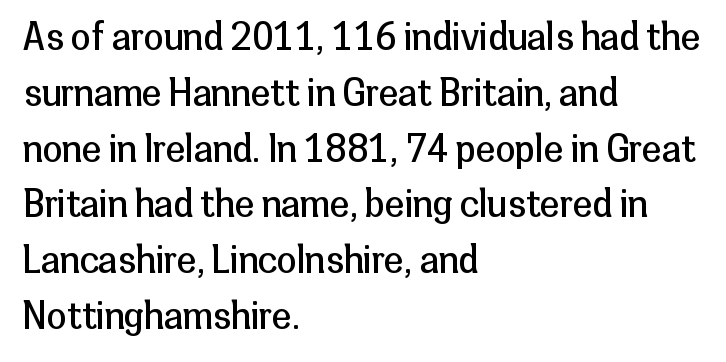
{"serif": "no", "italic": "no", "bold": "no", "weight": "regular", "width": "normal", "stroke_contrast": "low", "x_height": "medium", "monospaced": "no", "underline": "no", "align": "left", "line_spacing": "normal", "line_spacing_ratio": 1.55, "letter_spacing": "normal", "letter_spacing_em": 0.0, "glyph_px": 36}
